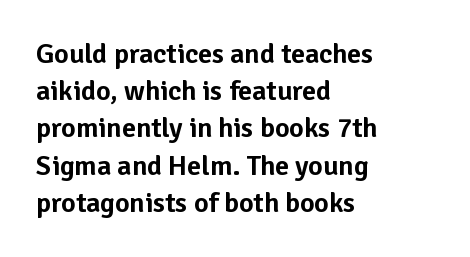
Letterform terminals end flat and unadorned throughout the passage. Upright lettering throughout. A typesetter would call this proportional, since set widths differ per character. Letter spacing: default. The block of text has a typical density, with ordinary space between rows.
